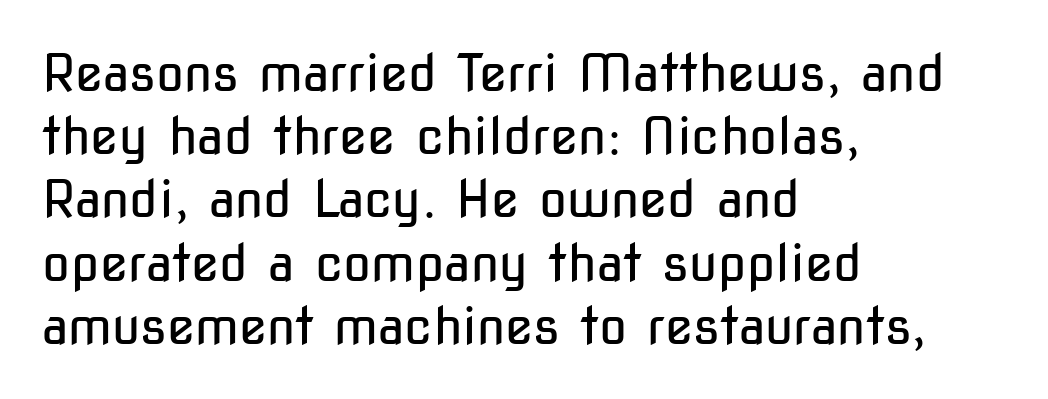
It's the straight-up-and-down kind of type. Underline: absent. Caption: multi-line text, flush left, ragged right. Type style note: lacks serifs. Looks like regular typesetting: each glyph gets only the width it needs. The font sits on the lighter half of the weight spectrum, regular included.
